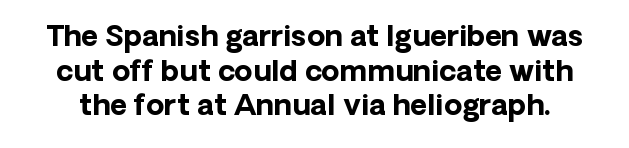
Q: Is the text bold? A: Yes.
Q: Is the text italic (slanted)? A: No, it is upright.
Q: Is the typeface a serif or a sans-serif typeface? A: Sans-serif.
Q: Is the text underlined? A: No.
Q: Is the spacing between letters normal or unusually wide? A: Normal.
Q: Width (condensed, normal, or wide)? A: Normal.
Q: Stroke contrast? A: Low.
Q: x-height? A: Medium.
Q: Monospaced? A: No.
